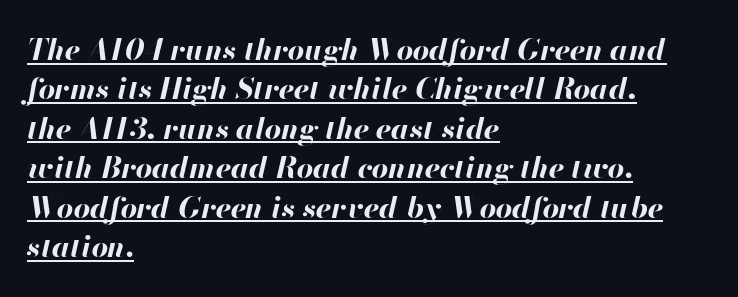
Q: Is the text bold? A: Yes.
Q: Is the text italic (slanted)? A: Yes, it leans right by about 13 degrees.
Q: Is the text underlined? A: Yes.
Q: How is the paragraph aligned? A: Left-aligned.
Q: Is the spacing between letters normal or unusually wide? A: Normal.
Q: Is the spacing between lines tight, normal or loose? A: Normal.
Q: Width (condensed, normal, or wide)? A: Normal.
Q: Stroke contrast? A: High.
Q: x-height? A: Small.
Q: Monospaced? A: No.
